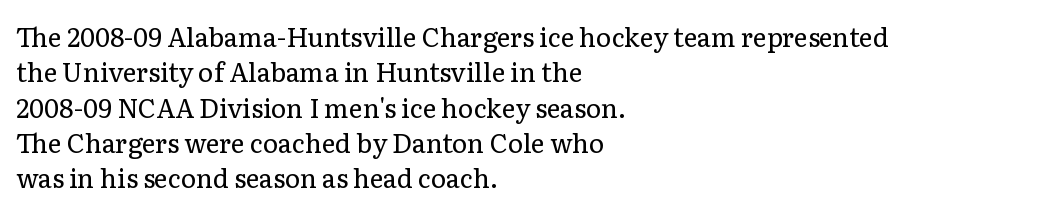
Q: Is the text bold? A: No.
Q: Is the text italic (slanted)? A: No, it is upright.
Q: Is the text underlined? A: No.
Q: How is the paragraph aligned? A: Left-aligned.
Q: Is the spacing between letters normal or unusually wide? A: Normal.
Q: Is the spacing between lines tight, normal or loose? A: Normal.
